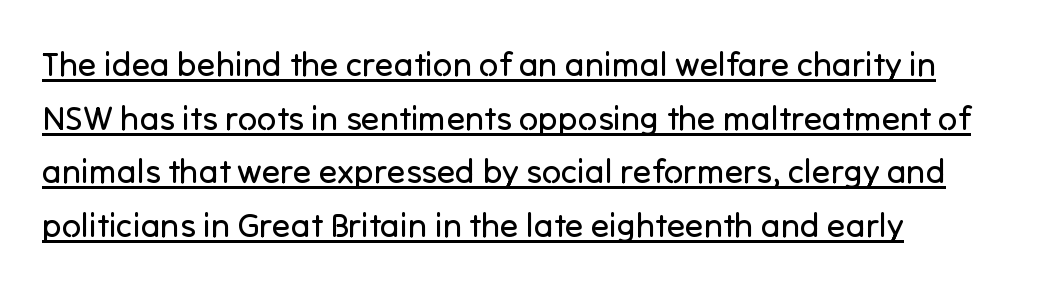
Q: Is the text bold? A: No.
Q: Is the text italic (slanted)? A: No, it is upright.
Q: Is the typeface a serif or a sans-serif typeface? A: Sans-serif.
Q: Is the text underlined? A: Yes.
Q: How is the paragraph aligned? A: Left-aligned.
Q: Is the spacing between letters normal or unusually wide? A: Normal.
Q: Is the spacing between lines tight, normal or loose? A: Normal.
Q: Width (condensed, normal, or wide)? A: Normal.
Q: Stroke contrast? A: Low.
Q: x-height? A: Medium.
Q: Monospaced? A: No.
